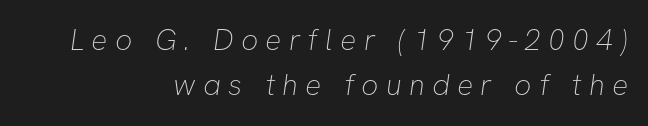
Q: Is the text bold? A: No.
Q: Is the typeface a serif or a sans-serif typeface? A: Sans-serif.
Q: Is the text underlined? A: No.
Q: How is the paragraph aligned? A: Right-aligned.
Q: Is the spacing between letters normal or unusually wide? A: Unusually wide.
Q: Is the spacing between lines tight, normal or loose? A: Normal.
Q: Width (condensed, normal, or wide)? A: Normal.
Q: Stroke contrast? A: Low.
Q: x-height? A: Medium.
Q: Monospaced? A: No.
